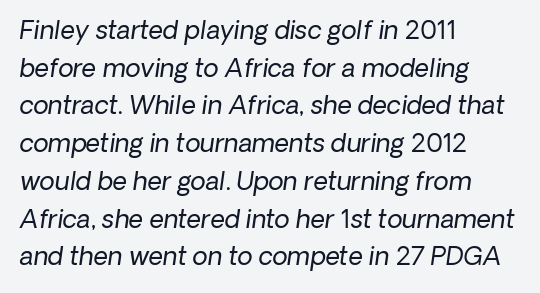
The image shows 25 px text type; set left-aligned, normal line spacing (1.51x), normal letter spacing, not underlined.
